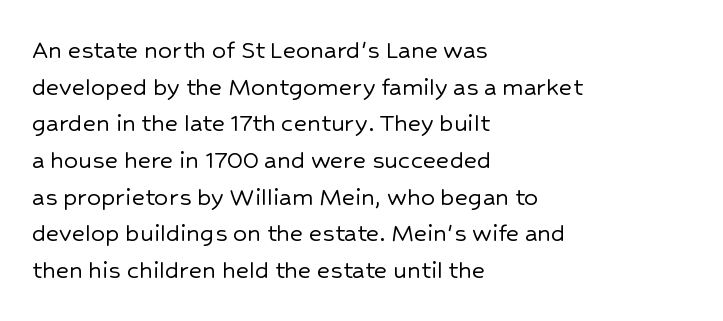
The image shows 28 px sans-serif type, upright; set left-aligned, normal line spacing (1.31x), normal letter spacing, not underlined; low stroke contrast and a medium x-height.
